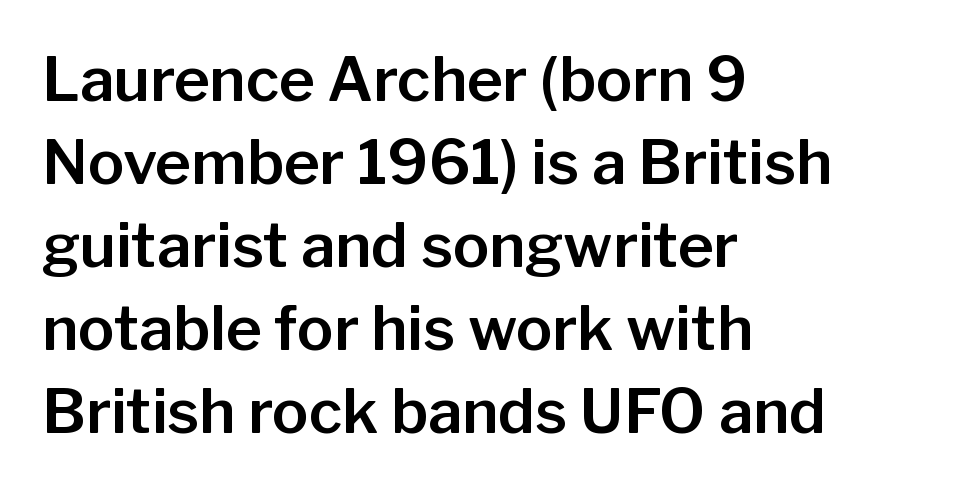
The image shows 61 px sans-serif type, upright; set left-aligned, normal line spacing (1.36x), normal letter spacing, not underlined; low stroke contrast and a medium x-height.
